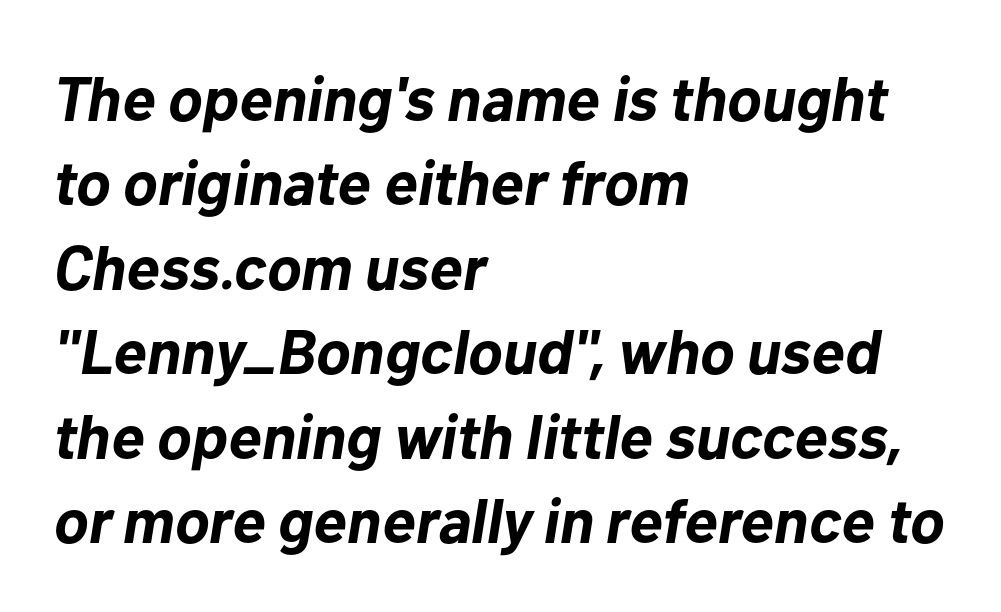
{"italic": "yes", "lean": "right", "slant_degrees": 10, "bold": "yes", "weight": "bold", "width": "normal", "stroke_contrast": "low", "x_height": "medium", "monospaced": "no", "underline": "no", "align": "left", "line_spacing": "normal", "line_spacing_ratio": 1.34, "letter_spacing": "normal", "letter_spacing_em": 0.0, "glyph_px": 63}
